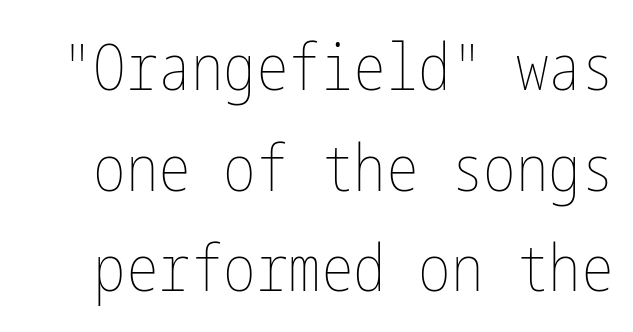
Q: Is the text bold? A: No.
Q: Is the text italic (slanted)? A: No, it is upright.
Q: Is the text underlined? A: No.
Q: Is the spacing between letters normal or unusually wide? A: Normal.
Q: Is the spacing between lines tight, normal or loose? A: Normal.
Q: Width (condensed, normal, or wide)? A: Condensed.
Q: Stroke contrast? A: Low.
Q: x-height? A: Medium.
